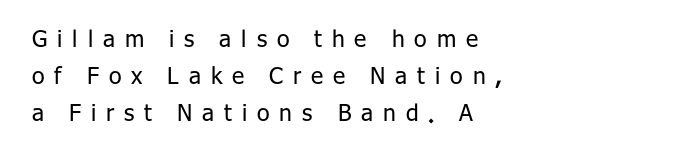
{"italic": "no", "bold": "no", "underline": "no", "align": "left", "line_spacing": "normal", "line_spacing_ratio": 1.6, "letter_spacing": "wide", "letter_spacing_em": 0.43, "glyph_px": 23}
